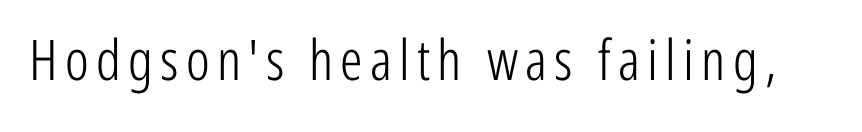
Q: Is the text bold? A: No.
Q: Is the text italic (slanted)? A: No, it is upright.
Q: Is the typeface a serif or a sans-serif typeface? A: Sans-serif.
Q: Is the text underlined? A: No.
Q: Width (condensed, normal, or wide)? A: Condensed.
Q: Stroke contrast? A: Low.
Q: x-height? A: Medium.
Q: Monospaced? A: No.
